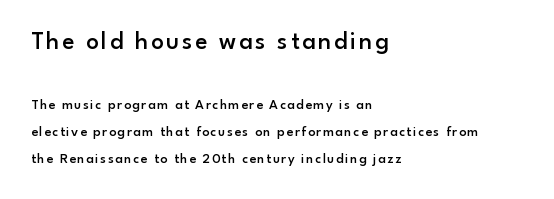
{"italic": "no", "bold": "semi", "underline": "no", "align": "left", "line_spacing": "loose", "line_spacing_ratio": 1.93, "larger_block": "first", "size_ratio": 1.79, "glyph_px": 25}
